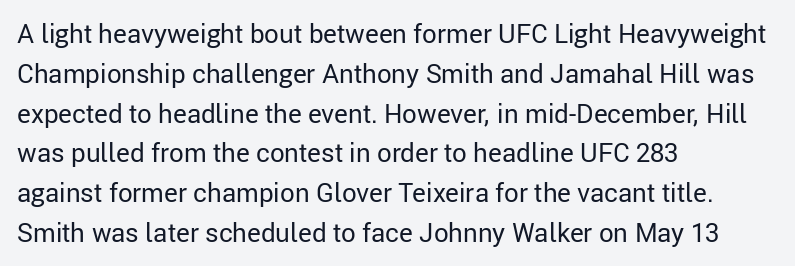
The image shows 26 px text type, upright; set left-aligned, normal line spacing (1.53x), normal letter spacing, not underlined.
